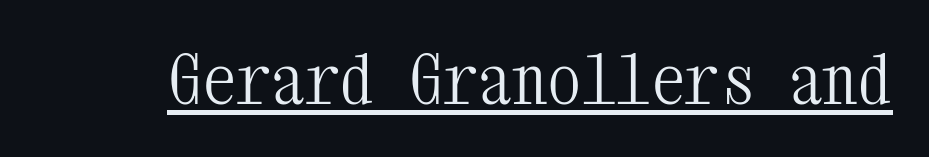
It's the straight-up-and-down kind of type. Caption: lettering with a line underneath. Stroke thickness stays within the range of a standard reading face or lighter. Unlike a clean sans, this face finishes its strokes with serifs. You could count columns in this text — the font is strictly monospaced.
